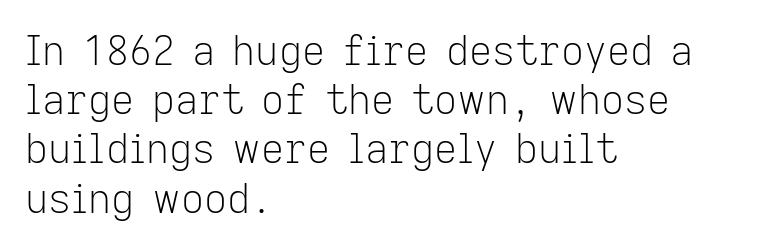
{"serif": "no", "italic": "no", "bold": "no", "weight": "light", "width": "normal", "stroke_contrast": "low", "x_height": "medium", "monospaced": "no", "underline": "no", "align": "left", "line_spacing_ratio": 1.23, "letter_spacing": "normal", "letter_spacing_em": 0.0, "glyph_px": 40}
